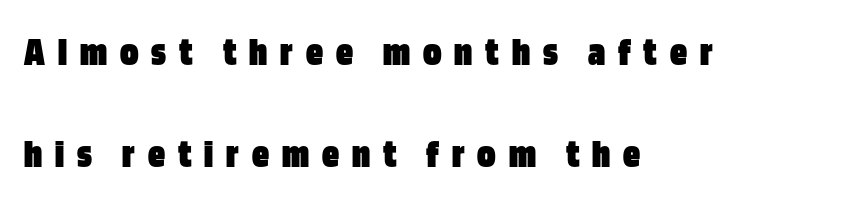
Weight check: bold — yes, fully. Think of a printed novel: that variable character pitch is what you see here. When letters stand straight like this, we call the style roman or upright. Does the type have serifs? No, each stem ends abruptly.
